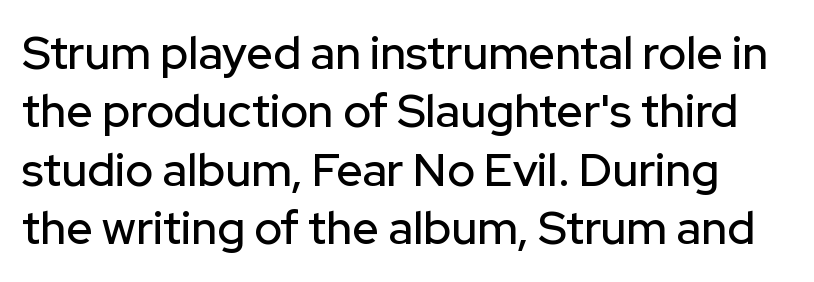
Q: Is the text italic (slanted)? A: No, it is upright.
Q: Is the typeface a serif or a sans-serif typeface? A: Sans-serif.
Q: Is the text underlined? A: No.
Q: Is the spacing between letters normal or unusually wide? A: Normal.
Q: Is the spacing between lines tight, normal or loose? A: Normal.
Q: Width (condensed, normal, or wide)? A: Normal.
Q: Stroke contrast? A: Low.
Q: x-height? A: Medium.
Q: Monospaced? A: No.
